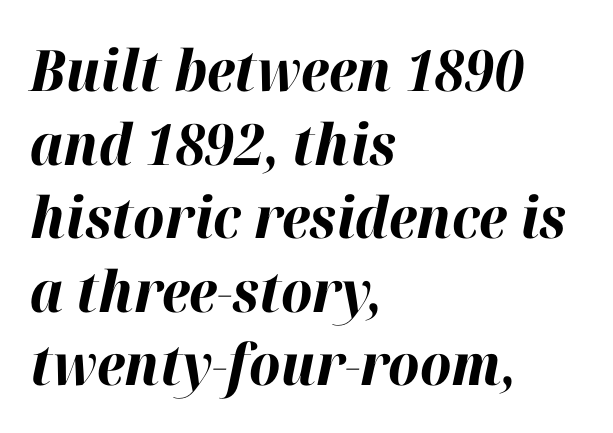
The image shows 57 px bold type, italic (leaning right); set left-aligned, normal line spacing (1.29x), normal letter spacing, not underlined; high stroke contrast and a medium x-height.
